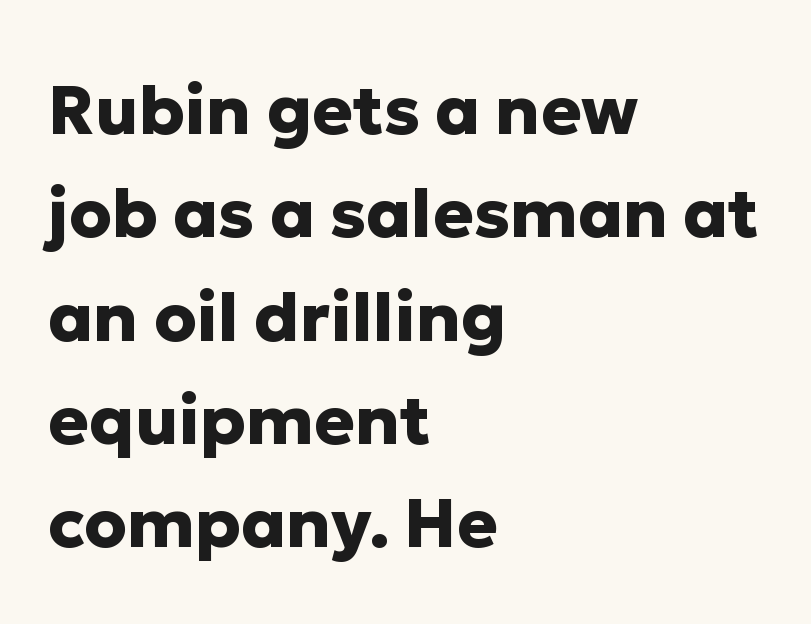
Q: Is the text bold? A: Yes.
Q: Is the text italic (slanted)? A: No, it is upright.
Q: Is the typeface a serif or a sans-serif typeface? A: Sans-serif.
Q: Is the text underlined? A: No.
Q: How is the paragraph aligned? A: Left-aligned.
Q: Is the spacing between letters normal or unusually wide? A: Normal.
Q: Is the spacing between lines tight, normal or loose? A: Normal.
Q: Width (condensed, normal, or wide)? A: Normal.
Q: Stroke contrast? A: Low.
Q: x-height? A: Medium.
Q: Monospaced? A: No.
